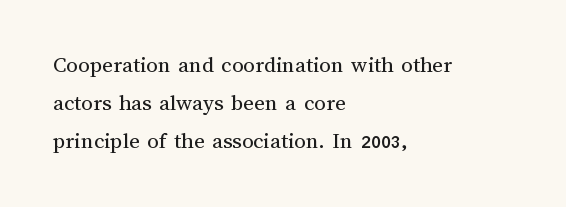
{"italic": "no", "bold": "no", "underline": "no", "align": "left", "line_spacing": "normal", "line_spacing_ratio": 1.66, "letter_spacing": "normal", "letter_spacing_em": 0.0, "glyph_px": 23}
